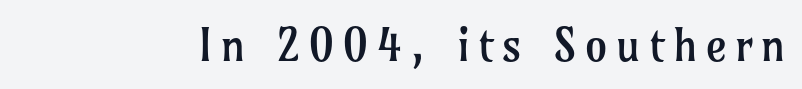
The image shows 45 px regular-weight serif type, upright; set not underlined; low stroke contrast and a medium x-height.
